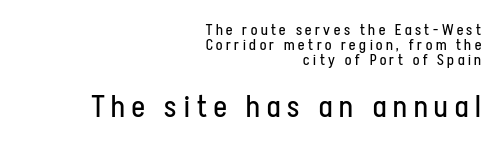
Tracking here is generous; glyphs stand well apart from one another. The face used here is proportionally spaced, like ordinary book or web type. Summary of weight: not heavy and not bold. The compositor pushed each line to the right boundary.
